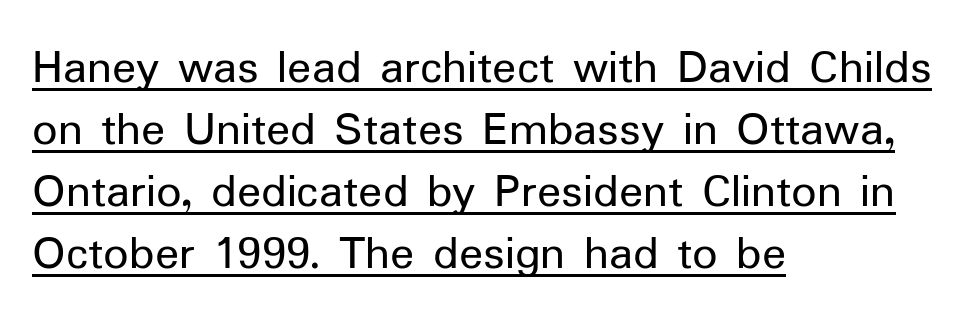
{"serif": "no", "italic": "no", "bold": "no", "weight": "regular", "width": "normal", "stroke_contrast": "low", "x_height": "medium", "monospaced": "no", "underline": "yes", "align": "left", "line_spacing_ratio": 1.24, "letter_spacing": "normal", "letter_spacing_em": 0.0, "glyph_px": 50}
